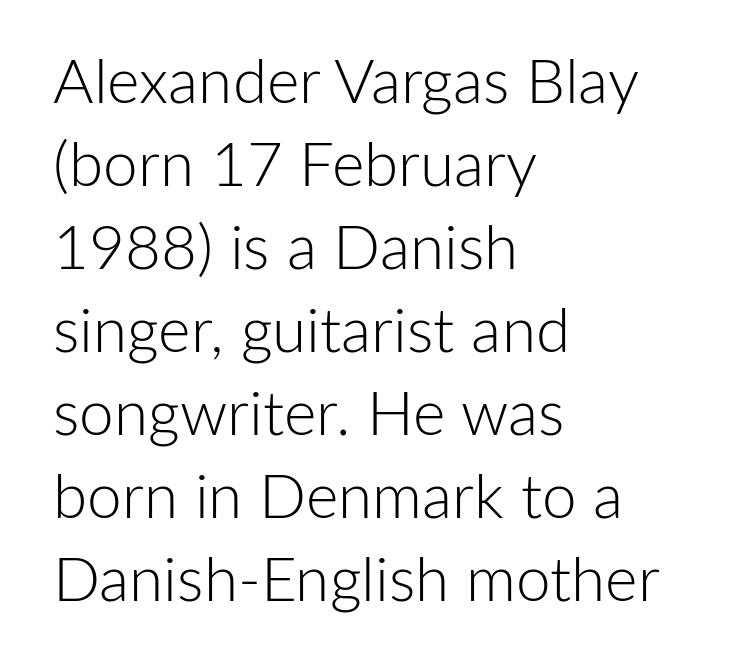
{"serif": "no", "italic": "no", "bold": "no", "weight": "light", "width": "normal", "stroke_contrast": "low", "x_height": "medium", "monospaced": "no", "underline": "no", "align": "left", "line_spacing": "normal", "line_spacing_ratio": 1.34, "letter_spacing": "normal", "letter_spacing_em": 0.0, "glyph_px": 62}
